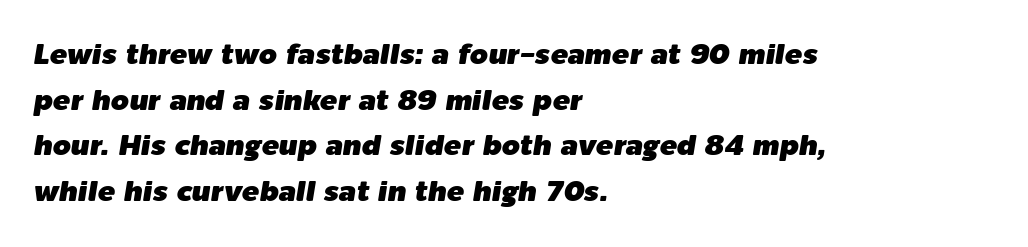
The image shows 29 px text type, italic (leaning right); set left-aligned, normal line spacing (1.57x), normal letter spacing, not underlined; low stroke contrast and a medium x-height.
